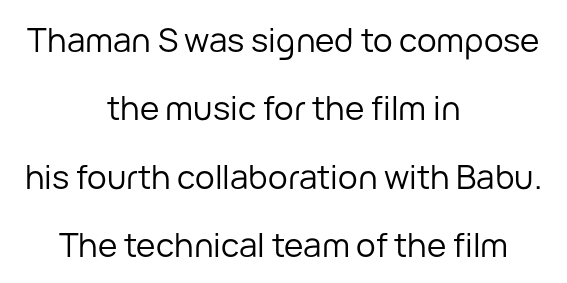
Q: Is the text bold? A: No.
Q: Is the text italic (slanted)? A: No, it is upright.
Q: Is the typeface a serif or a sans-serif typeface? A: Sans-serif.
Q: Is the text underlined? A: No.
Q: How is the paragraph aligned? A: Centered.
Q: Is the spacing between letters normal or unusually wide? A: Normal.
Q: Is the spacing between lines tight, normal or loose? A: Loose.
Q: Width (condensed, normal, or wide)? A: Normal.
Q: Stroke contrast? A: Low.
Q: x-height? A: Medium.
Q: Monospaced? A: No.
